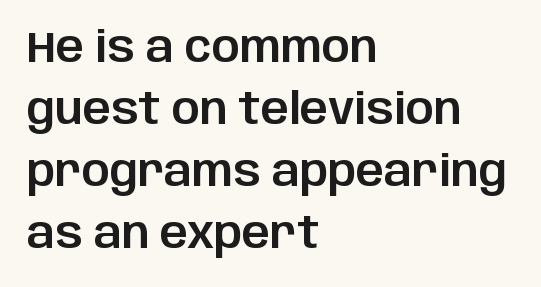
Q: Is the text italic (slanted)? A: No, it is upright.
Q: Is the typeface a serif or a sans-serif typeface? A: Sans-serif.
Q: Is the text underlined? A: No.
Q: How is the paragraph aligned? A: Left-aligned.
Q: Is the spacing between letters normal or unusually wide? A: Normal.
Q: Is the spacing between lines tight, normal or loose? A: Normal.
Q: Width (condensed, normal, or wide)? A: Normal.
Q: Stroke contrast? A: Low.
Q: x-height? A: Large.
Q: Monospaced? A: No.
